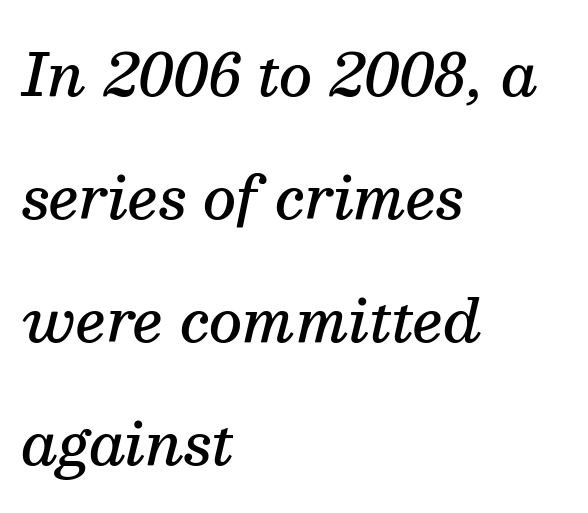
Layout note: lines flush left. Regarding leading, the lines here are spaced well apart. This sample uses a serif face. No extra tracking has been applied to these lines. Anything drawn beneath the words? Only blank space.
